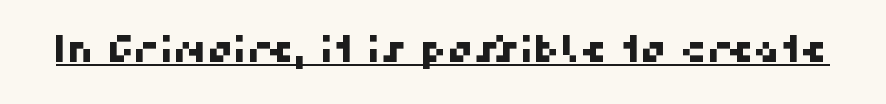
Q: Is the typeface a serif or a sans-serif typeface? A: Sans-serif.
Q: Is the text underlined? A: Yes.
Q: Is the spacing between letters normal or unusually wide? A: Normal.
Q: Width (condensed, normal, or wide)? A: Normal.
Q: Stroke contrast? A: High.
Q: x-height? A: Medium.
Q: Monospaced? A: No.
